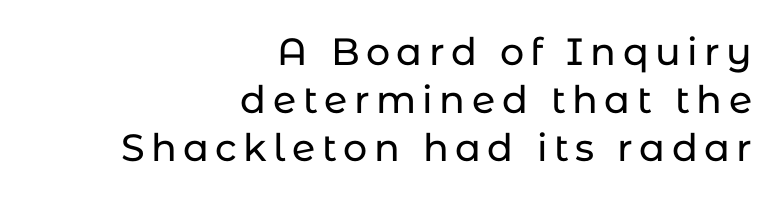
The image shows 38 px sans-serif type, upright; set right-aligned, normal line spacing (1.26x), not underlined; low stroke contrast and a medium x-height.
